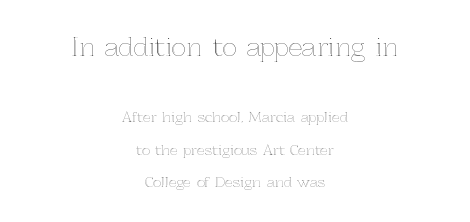
The image shows 25 px text type, upright; set centered, loose line spacing (2.3x), normal letter spacing, not underlined; the first (top) block is 1.79x larger.
